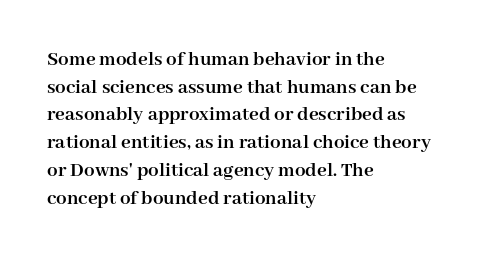
The image shows 21 px bold type, upright; set left-aligned, normal line spacing (1.32x), normal letter spacing, not underlined.
